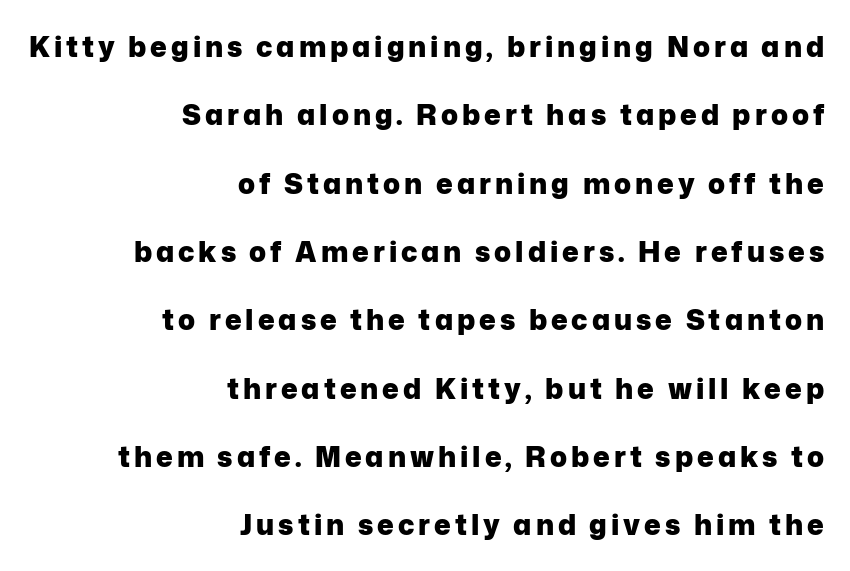
{"serif": "no", "italic": "no", "bold": "yes", "weight": "heavy", "width": "normal", "stroke_contrast": "low", "x_height": "medium", "monospaced": "no", "underline": "no", "align": "right", "line_spacing": "loose", "line_spacing_ratio": 2.44, "glyph_px": 28}
